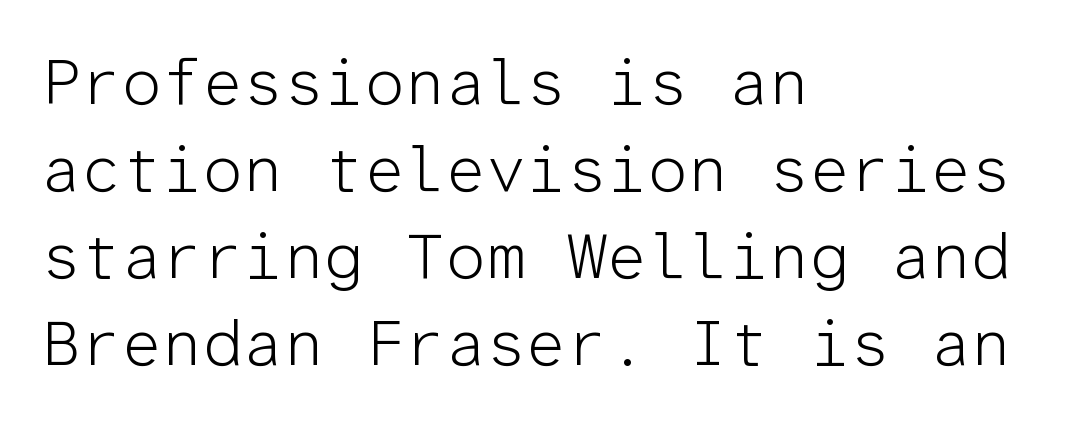
The image shows 64 px light sans-serif type, upright, monospaced; set left-aligned, normal line spacing (1.36x), normal letter spacing, not underlined; low stroke contrast and a medium x-height.
